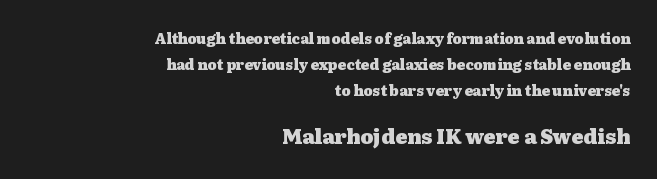
The image shows 20 px bold type, upright; set right-aligned, line spacing 1.84x, normal letter spacing, not underlined; the second (bottom) block is 1.43x larger.
